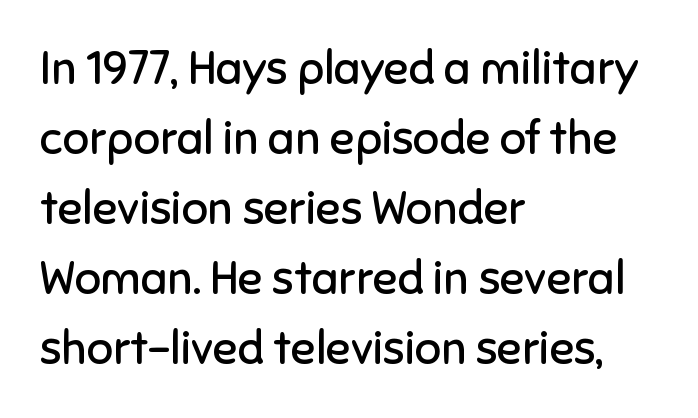
{"serif": "no", "italic": "no", "bold": "no", "weight": "regular", "width": "normal", "stroke_contrast": "low", "x_height": "medium", "monospaced": "no", "underline": "no", "align": "left", "line_spacing": "normal", "line_spacing_ratio": 1.52, "letter_spacing": "normal", "letter_spacing_em": 0.0, "glyph_px": 46}
